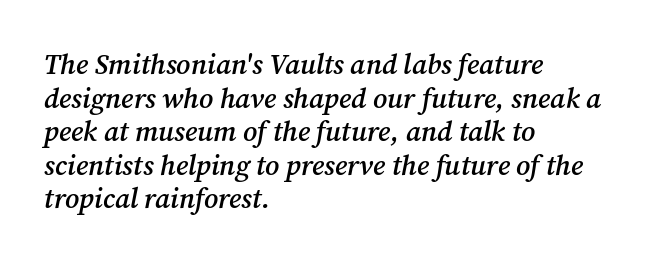
Q: Is the text bold? A: Semi-bold.
Q: Is the text italic (slanted)? A: Yes, it leans right by about 12 degrees.
Q: Is the typeface a serif or a sans-serif typeface? A: Serif.
Q: Is the text underlined? A: No.
Q: How is the paragraph aligned? A: Left-aligned.
Q: Is the spacing between letters normal or unusually wide? A: Normal.
Q: Width (condensed, normal, or wide)? A: Normal.
Q: Stroke contrast? A: Medium.
Q: x-height? A: Medium.
Q: Monospaced? A: No.
